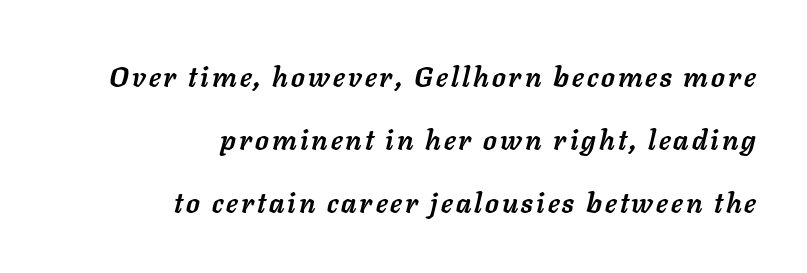
{"italic": "yes", "lean": "right", "slant_degrees": 11, "bold": "yes", "weight": "semibold", "width": "normal", "stroke_contrast": "low", "x_height": "medium", "monospaced": "no", "underline": "no", "align": "right", "line_spacing": "loose", "line_spacing_ratio": 2.25, "glyph_px": 28}
